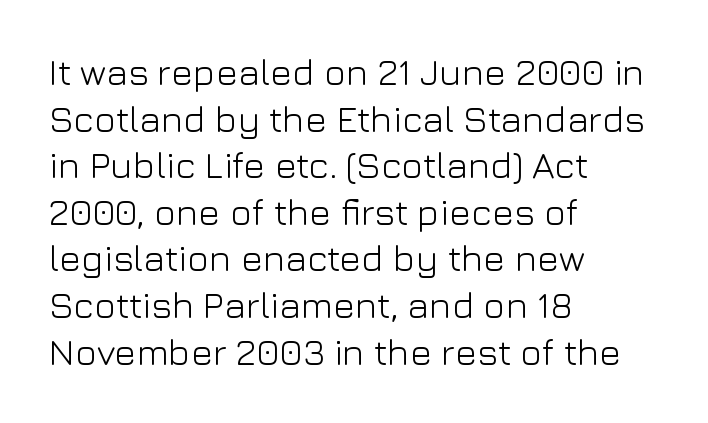
The image shows 37 px light sans-serif type, upright; set left-aligned, normal line spacing (1.26x), normal letter spacing, not underlined; low stroke contrast and a medium x-height.
